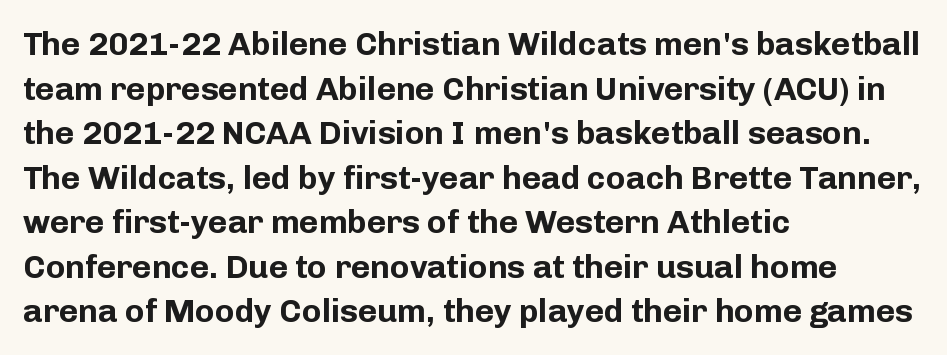
The image shows 33 px bold sans-serif type, upright; set left-aligned, normal line spacing (1.35x), normal letter spacing, not underlined; low stroke contrast and a medium x-height.
